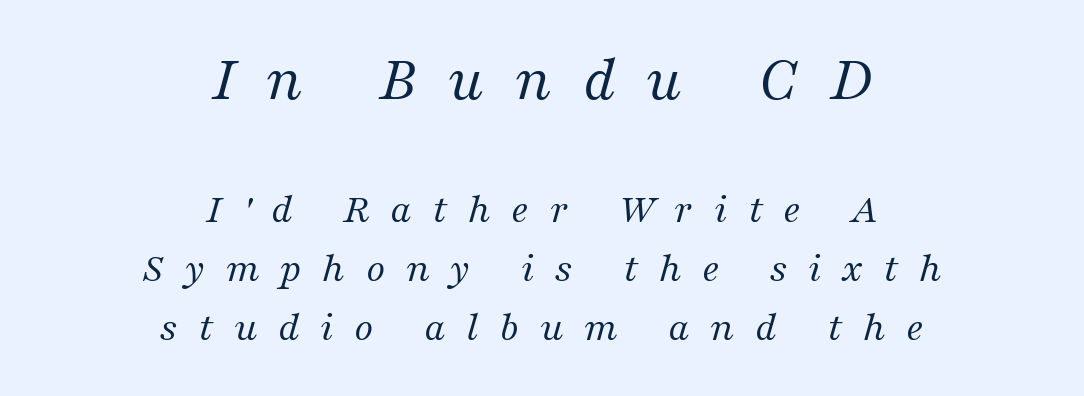
Q: Is the text bold? A: No.
Q: Is the text italic (slanted)? A: Yes, it leans right by about 16 degrees.
Q: Is the typeface a serif or a sans-serif typeface? A: Serif.
Q: Is the text underlined? A: No.
Q: How is the paragraph aligned? A: Centered.
Q: Is the spacing between letters normal or unusually wide? A: Unusually wide.
Q: Is the spacing between lines tight, normal or loose? A: Normal.
Q: Which block of text is set in a larger size, the first (top) or the second (bottom)? A: The first (top) one.
Q: Width (condensed, normal, or wide)? A: Normal.
Q: Stroke contrast? A: Medium.
Q: x-height? A: Medium.
Q: Monospaced? A: No.
